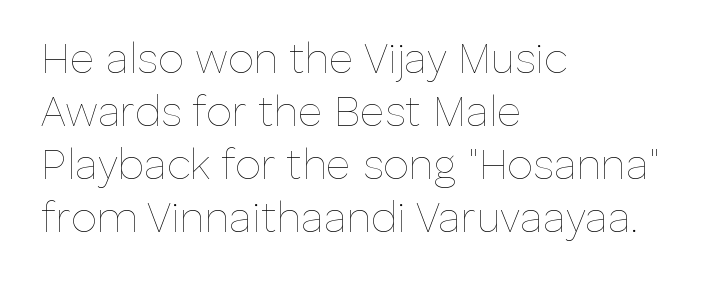
The image shows 42 px thin type, upright; set left-aligned, normal line spacing (1.26x), normal letter spacing, not underlined; low stroke contrast and a medium x-height.
